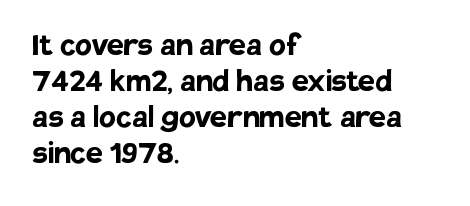
Characters remain perfectly vertical along every line. The letters advance in unequal steps, a hallmark of proportional type. The text block is weighted toward the left margin, trailing off unevenly rightward. The characters display no serif detailing; their extremities are plain. Very little white space separates one row of letters from the next.
